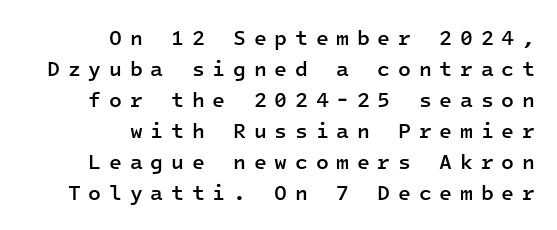
Q: Is the text bold? A: Semi-bold.
Q: Is the text italic (slanted)? A: No, it is upright.
Q: Is the text underlined? A: No.
Q: How is the paragraph aligned? A: Right-aligned.
Q: Is the spacing between letters normal or unusually wide? A: Unusually wide.
Q: Is the spacing between lines tight, normal or loose? A: Normal.
